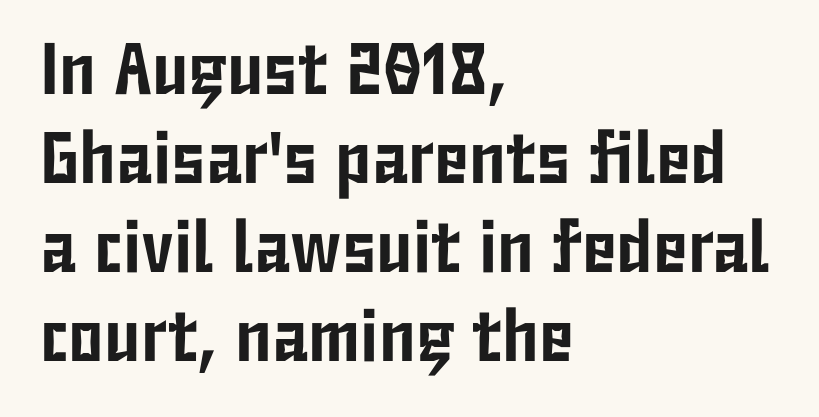
{"serif": "no", "italic": "no", "width": "condensed", "stroke_contrast": "low", "x_height": "medium", "monospaced": "no", "underline": "no", "align": "left", "line_spacing_ratio": 1.22, "letter_spacing": "normal", "letter_spacing_em": 0.0, "glyph_px": 73}
